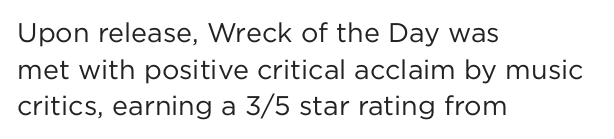
The image shows 27 px text type, upright; set left-aligned, normal line spacing (1.36x), normal letter spacing, not underlined.
